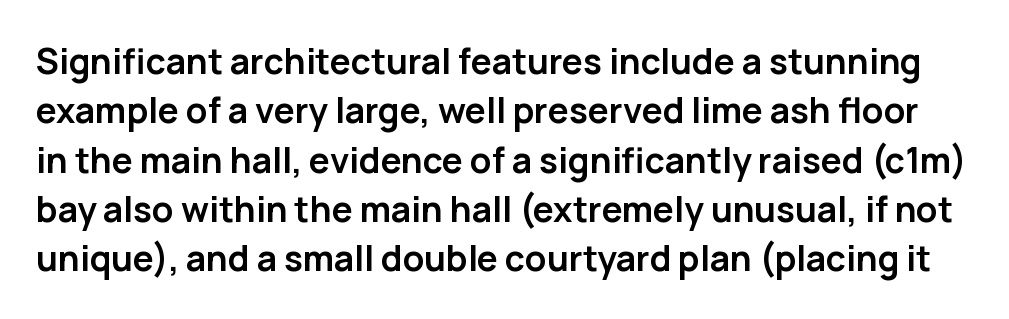
The image shows 35 px semibold sans-serif type, upright; set normal line spacing (1.41x), normal letter spacing, not underlined; low stroke contrast and a medium x-height.
